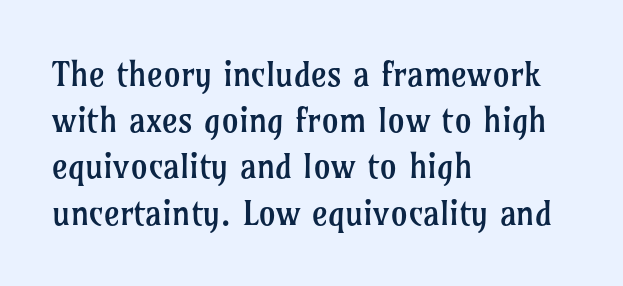
The font's upright variant was chosen for this text. The letters sit at their default tracking, neither squeezed nor spread. Visually the block forms a straight wall on the left and a jagged coastline on the right. Line spacing here is normal. Underline: absent. Type style note: has serifs.
